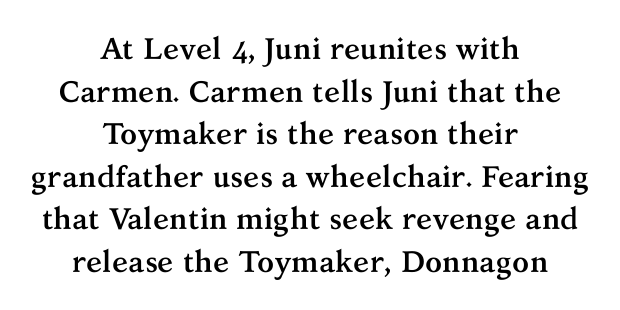
Descender tails drop into unmarked territory. Tracking value appears to be zero — textbook default spacing. Notice how descenders clear the ascenders below comfortably — that's standard leading. The rendering uses a bold face; every stroke is thick and dark. The lettering stays uniformly vertical, giving the passage a roman look.
